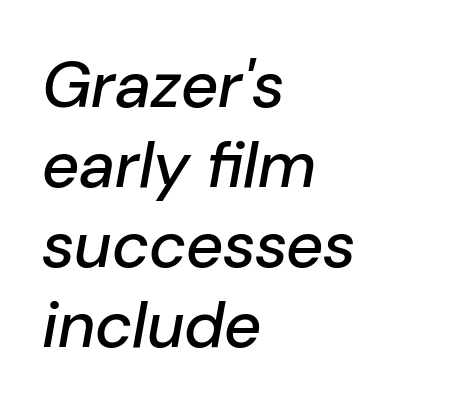
Reading down the block, your eye returns to a fixed left position each line. The letters are slanted; this is an italic face. This sample uses plain, unmodified letter spacing. Varying glyph widths throughout — classic text-font behaviour. The passage shown is not underscored anywhere.
